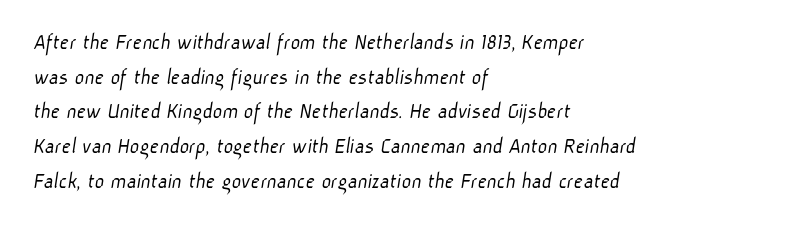
The typesetting does not lean heavy: it is not bold. The foot of each line stays bare and open. Compared with a centered layout, this one pins lines to the left instead. Characters follow at the spacing the type designer built in. Baseline-to-baseline distance is the conventional proportion of letter height.
